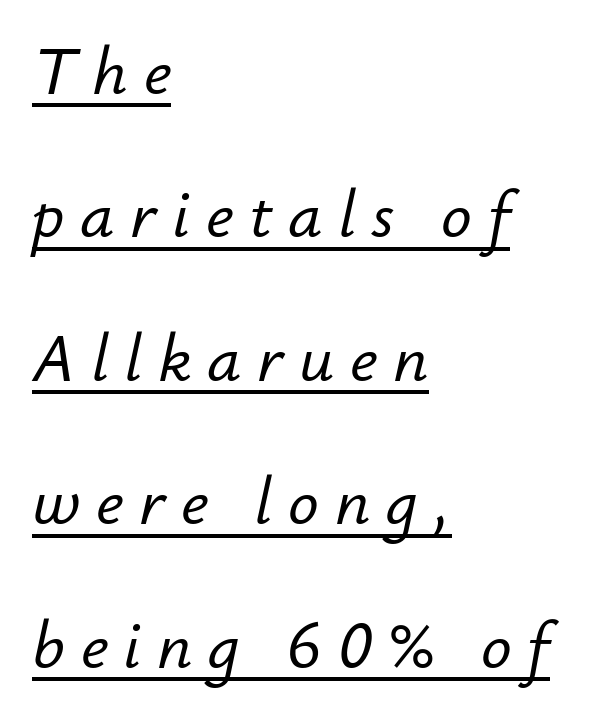
Q: Is the text italic (slanted)? A: Yes, it leans right by about 12 degrees.
Q: Is the text underlined? A: Yes.
Q: How is the paragraph aligned? A: Left-aligned.
Q: Is the spacing between letters normal or unusually wide? A: Unusually wide.
Q: Is the spacing between lines tight, normal or loose? A: Loose.
Q: Width (condensed, normal, or wide)? A: Normal.
Q: Stroke contrast? A: Low.
Q: x-height? A: Small.
Q: Monospaced? A: No.
